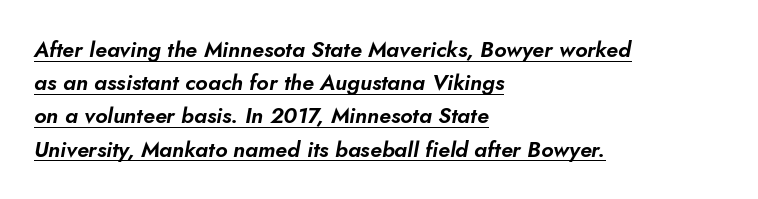
{"italic": "yes", "lean": "right", "slant_degrees": 10, "underline": "yes", "align": "left", "line_spacing": "normal", "line_spacing_ratio": 1.51, "letter_spacing": "normal", "letter_spacing_em": 0.0, "glyph_px": 22}
